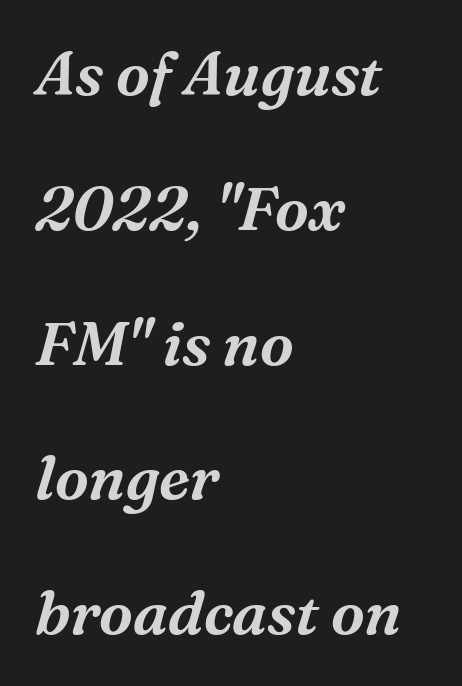
Q: Is the text italic (slanted)? A: Yes, it leans right by about 16 degrees.
Q: Is the typeface a serif or a sans-serif typeface? A: Serif.
Q: Is the text underlined? A: No.
Q: How is the paragraph aligned? A: Left-aligned.
Q: Is the spacing between letters normal or unusually wide? A: Normal.
Q: Is the spacing between lines tight, normal or loose? A: Loose.
Q: Width (condensed, normal, or wide)? A: Normal.
Q: Stroke contrast? A: Medium.
Q: x-height? A: Medium.
Q: Monospaced? A: No.
